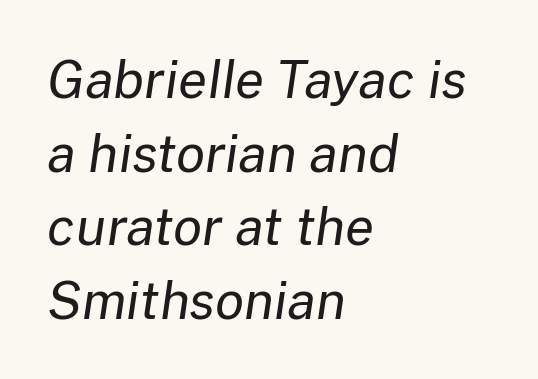
Q: Is the text bold? A: No.
Q: Is the text italic (slanted)? A: Yes, it leans right by about 8 degrees.
Q: Is the text underlined? A: No.
Q: How is the paragraph aligned? A: Left-aligned.
Q: Is the spacing between letters normal or unusually wide? A: Normal.
Q: Is the spacing between lines tight, normal or loose? A: Normal.
Q: Width (condensed, normal, or wide)? A: Normal.
Q: Stroke contrast? A: Low.
Q: x-height? A: Medium.
Q: Monospaced? A: No.
